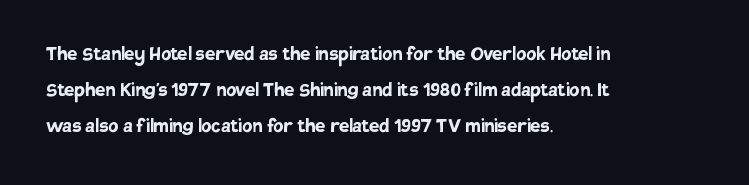
The image shows 23 px bold type, upright; set left-aligned, normal line spacing (1.57x), normal letter spacing, not underlined.
